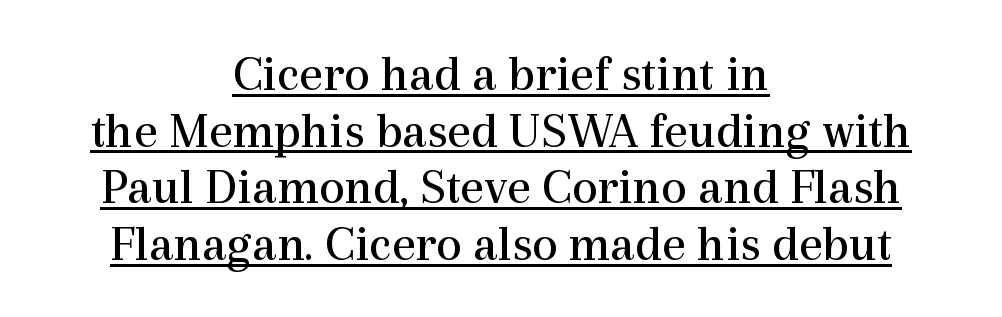
{"serif": "yes", "italic": "no", "bold": "no", "weight": "regular", "width": "normal", "x_height": "medium", "monospaced": "no", "underline": "yes", "align": "center", "line_spacing": "tight", "line_spacing_ratio": 1.11, "letter_spacing": "normal", "letter_spacing_em": 0.0, "glyph_px": 51}
